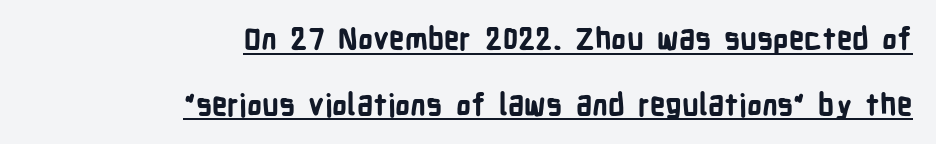
Underlined type. A student would call this right alignment; a typographer would say flush right, rag left. Note the varied advance widths — an 'i' is clearly narrower than an 'm'. Nothing unusual about the tracking: characters are spaced as the font intends. The characters look thick and weighty, a clear bold.
